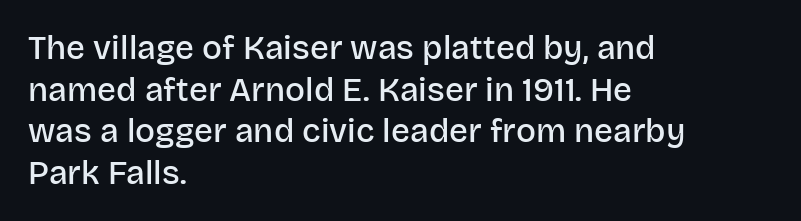
Q: Is the text bold? A: Semi-bold.
Q: Is the text italic (slanted)? A: No, it is upright.
Q: Is the typeface a serif or a sans-serif typeface? A: Sans-serif.
Q: Is the text underlined? A: No.
Q: How is the paragraph aligned? A: Left-aligned.
Q: Is the spacing between letters normal or unusually wide? A: Normal.
Q: Is the spacing between lines tight, normal or loose? A: Normal.
Q: Width (condensed, normal, or wide)? A: Normal.
Q: Stroke contrast? A: Low.
Q: x-height? A: Large.
Q: Monospaced? A: No.
